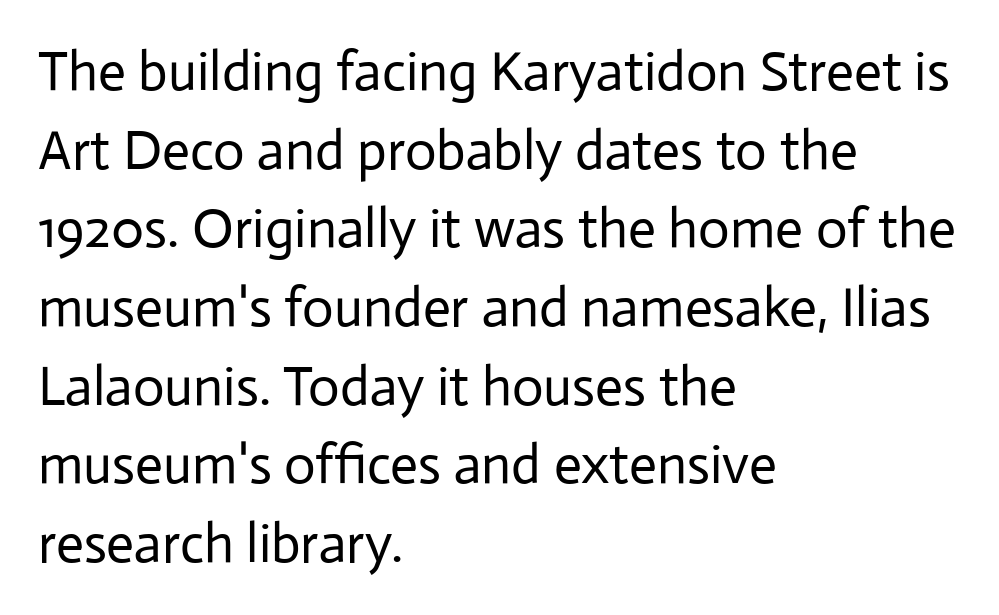
The image shows 55 px regular-weight sans-serif type, upright; set left-aligned, normal line spacing (1.43x), normal letter spacing, not underlined; low stroke contrast and a medium x-height.
